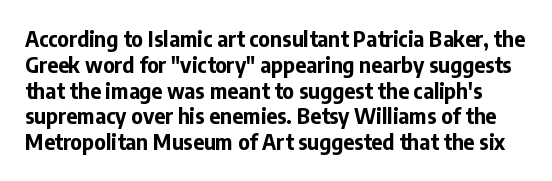
{"italic": "no", "bold": "yes", "underline": "no", "line_spacing_ratio": 1.23, "letter_spacing": "normal", "letter_spacing_em": 0.0, "glyph_px": 21}
